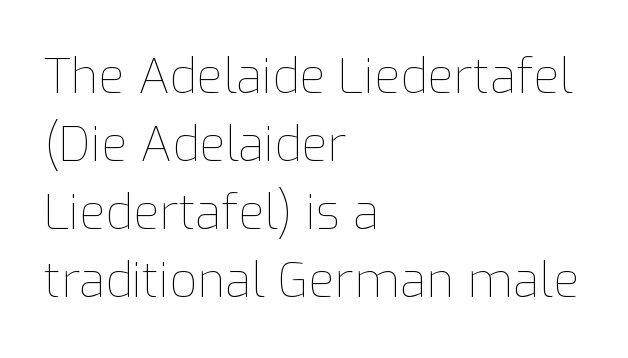
Evenly set lines give the paragraph a standard silhouette. Style check: upright. A light-to-regular cut is what we see here. There is no visible air inserted between adjacent glyphs. The text block is weighted toward the left margin, trailing off unevenly rightward. Each letter keeps its own natural width here, so spacing adapts to shape.
